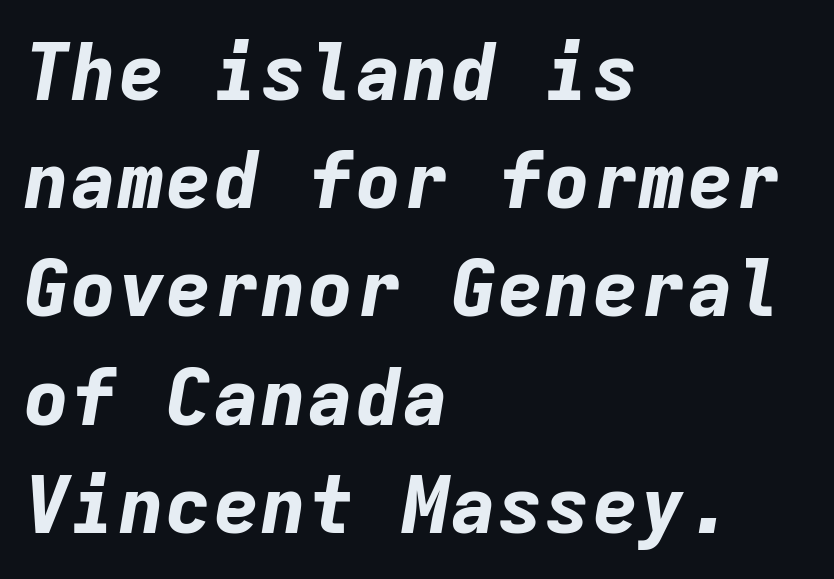
The image shows 79 px bold type, italic (leaning right), monospaced; set left-aligned, normal line spacing (1.37x), normal letter spacing, not underlined; low stroke contrast and a medium x-height.
